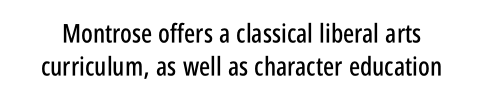
The image shows 26 px text type, upright; set normal line spacing (1.27x), normal letter spacing, not underlined.
